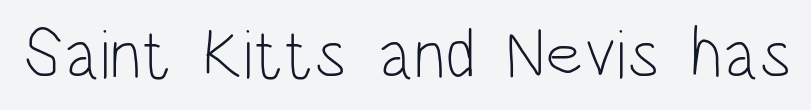
Q: Is the text bold? A: No.
Q: Is the text italic (slanted)? A: No, it is upright.
Q: Is the typeface a serif or a sans-serif typeface? A: Sans-serif.
Q: Is the text underlined? A: No.
Q: Is the spacing between letters normal or unusually wide? A: Normal.
Q: Width (condensed, normal, or wide)? A: Condensed.
Q: Stroke contrast? A: Low.
Q: x-height? A: Large.
Q: Monospaced? A: No.
